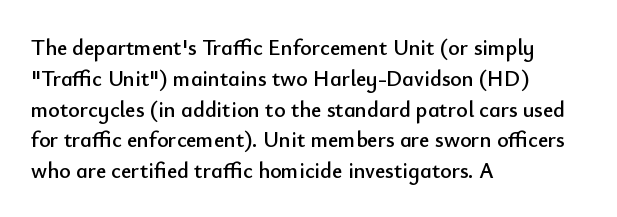
Q: Is the text italic (slanted)? A: No, it is upright.
Q: Is the text underlined? A: No.
Q: How is the paragraph aligned? A: Left-aligned.
Q: Is the spacing between letters normal or unusually wide? A: Normal.
Q: Is the spacing between lines tight, normal or loose? A: Normal.
